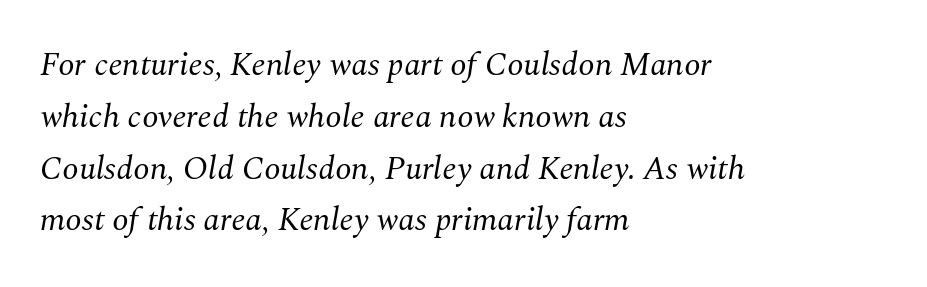
Tracking value appears to be zero — textbook default spacing. Looks like regular typesetting: each glyph gets only the width it needs. Emphasis-style slanted type is in use. Quick note: interline space is typical. I'd call this a serif setting — the letters wear small feet.
